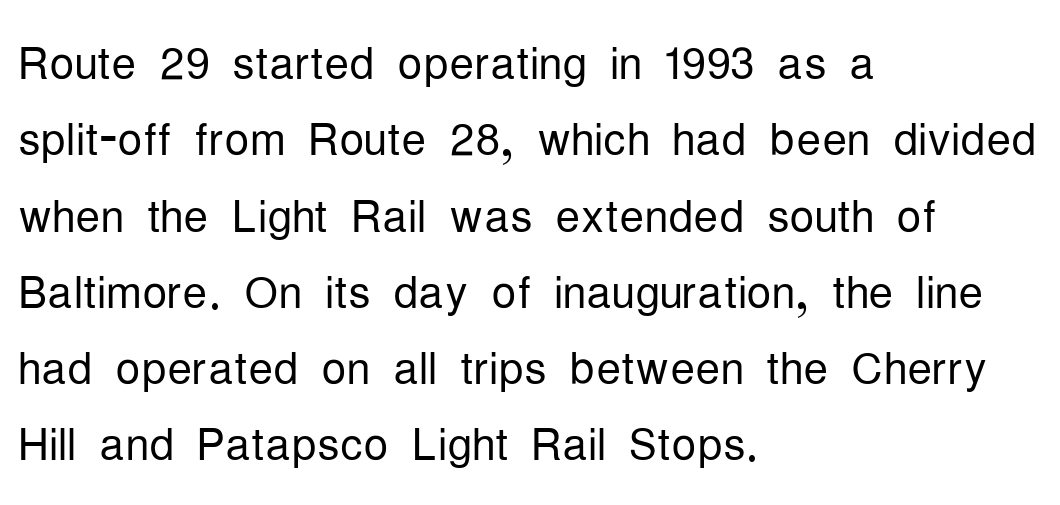
Q: Is the text bold? A: No.
Q: Is the text italic (slanted)? A: No, it is upright.
Q: Is the typeface a serif or a sans-serif typeface? A: Sans-serif.
Q: Is the text underlined? A: No.
Q: How is the paragraph aligned? A: Left-aligned.
Q: Is the spacing between letters normal or unusually wide? A: Normal.
Q: Width (condensed, normal, or wide)? A: Condensed.
Q: Stroke contrast? A: Low.
Q: x-height? A: Medium.
Q: Monospaced? A: No.
